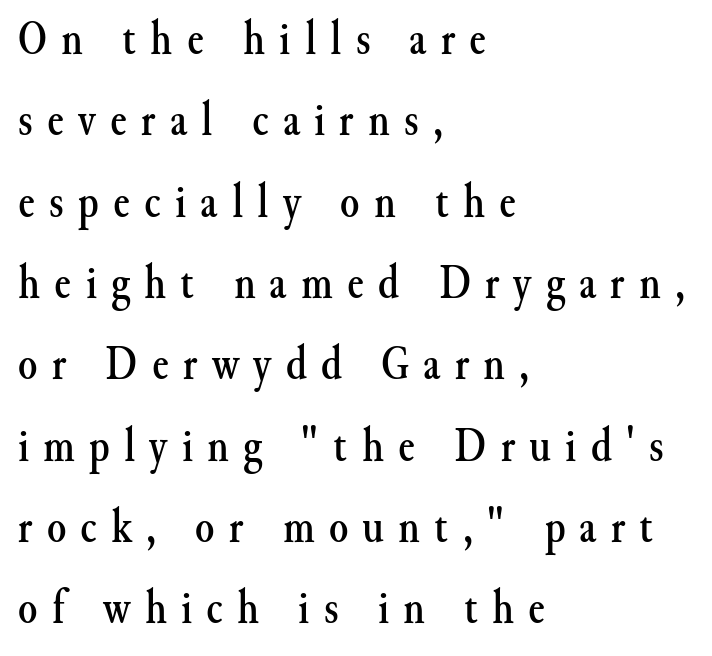
{"serif": "yes", "italic": "no", "width": "normal", "stroke_contrast": "medium", "x_height": "small", "monospaced": "no", "underline": "no", "align": "left", "line_spacing": "normal", "line_spacing_ratio": 1.66, "letter_spacing": "wide", "letter_spacing_em": 0.29, "glyph_px": 49}
